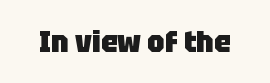
{"serif": "no", "italic": "no", "bold": "yes", "weight": "heavy", "width": "normal", "stroke_contrast": "low", "x_height": "large", "monospaced": "no", "underline": "no", "letter_spacing": "normal", "letter_spacing_em": 0.0, "glyph_px": 30}
